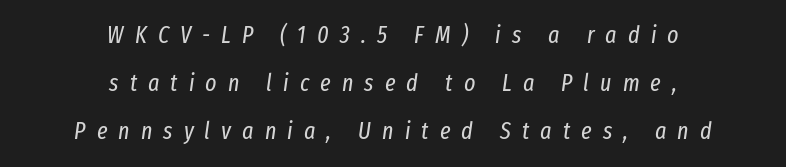
Q: Is the text bold? A: No.
Q: Is the text italic (slanted)? A: Yes, it leans right by about 8 degrees.
Q: Is the text underlined? A: No.
Q: How is the paragraph aligned? A: Centered.
Q: Is the spacing between letters normal or unusually wide? A: Unusually wide.
Q: Is the spacing between lines tight, normal or loose? A: Loose.
